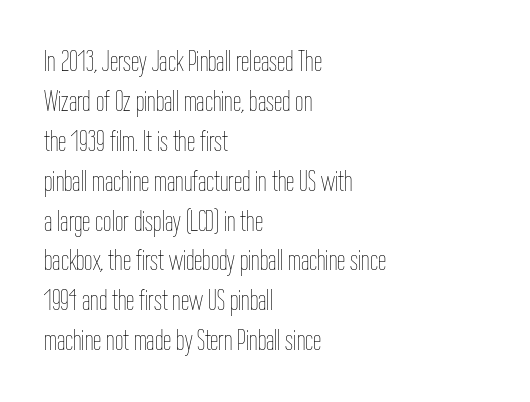
The image shows 30 px thin, condensed type, upright; set left-aligned, normal line spacing (1.33x), normal letter spacing, not underlined; low stroke contrast and a medium x-height.
